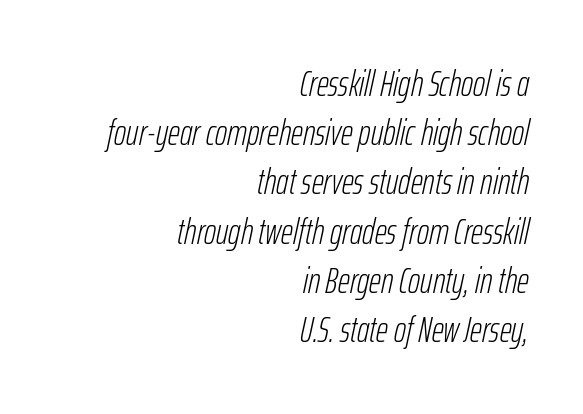
Unbolded letterforms with no extra heft. Is there much room between lines? A standard amount, neither cramped nor airy. This sample is right-justified, so line beginnings fall wherever the words allow. Students, note that the glyphs here touch the page at normal intervals. These lines were composed using italics. Glance below the letters and you will spot only blank space.
